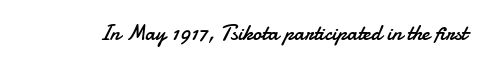
Q: Is the text bold? A: No.
Q: Is the text italic (slanted)? A: Yes.
Q: Is the text underlined? A: No.
Q: Is the spacing between letters normal or unusually wide? A: Normal.
